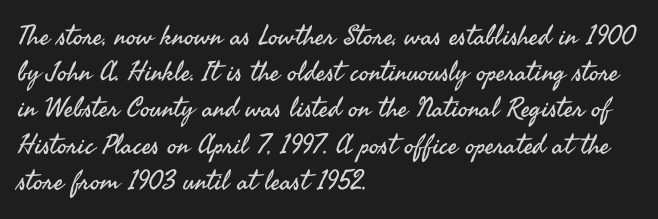
{"bold": "no", "underline": "no", "align": "left", "line_spacing": "normal", "line_spacing_ratio": 1.34, "letter_spacing": "normal", "letter_spacing_em": 0.0, "glyph_px": 27}
